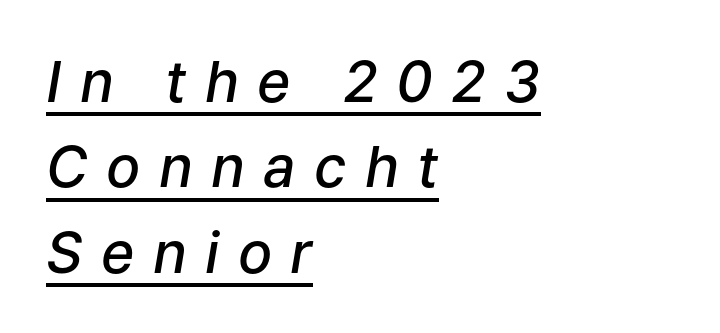
Q: Is the text bold? A: Semi-bold.
Q: Is the text italic (slanted)? A: Yes, it leans right by about 9 degrees.
Q: Is the text underlined? A: Yes.
Q: How is the paragraph aligned? A: Left-aligned.
Q: Is the spacing between letters normal or unusually wide? A: Unusually wide.
Q: Is the spacing between lines tight, normal or loose? A: Normal.
Q: Width (condensed, normal, or wide)? A: Normal.
Q: Stroke contrast? A: Low.
Q: x-height? A: Medium.
Q: Monospaced? A: No.
